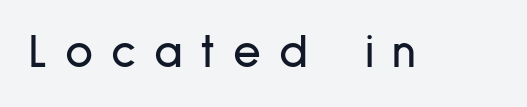
Rule under the text: the space is simply empty. Type style note: lacks serifs. Do the letters lean? They stand straight. What stands out about the letter spacing? Its width — letters are far apart.
